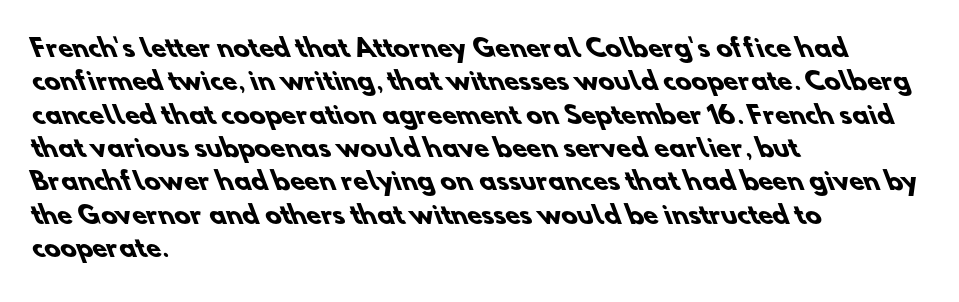
The image shows 24 px bold type; set left-aligned, normal line spacing (1.39x), normal letter spacing, not underlined.
